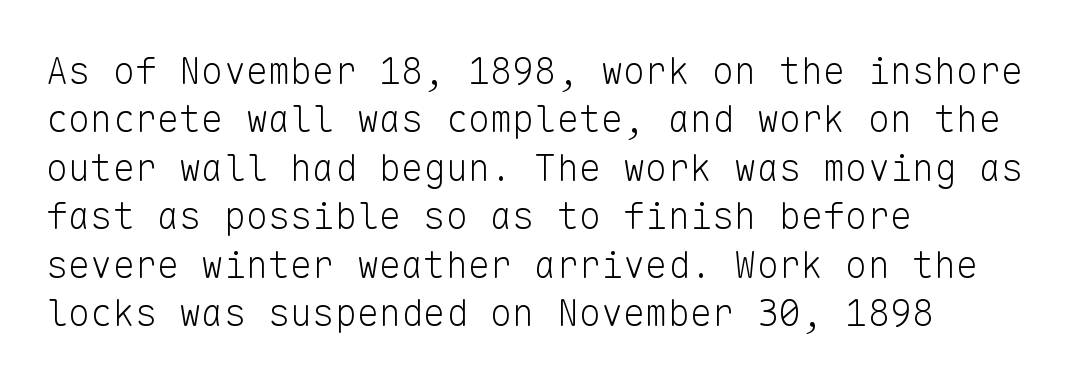
The image shows 37 px light sans-serif type, upright, monospaced; set left-aligned, normal line spacing (1.31x), normal letter spacing, not underlined; low stroke contrast and a medium x-height.
